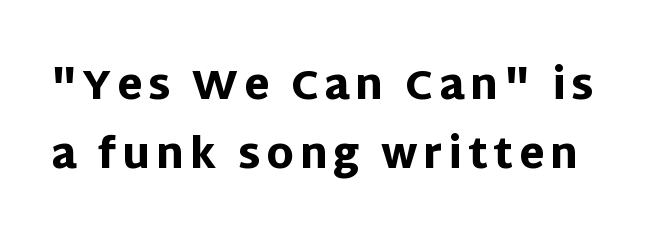
Q: Is the text bold? A: Yes.
Q: Is the text italic (slanted)? A: No, it is upright.
Q: Is the typeface a serif or a sans-serif typeface? A: Sans-serif.
Q: Is the text underlined? A: No.
Q: Is the spacing between lines tight, normal or loose? A: Normal.
Q: Width (condensed, normal, or wide)? A: Normal.
Q: Stroke contrast? A: Low.
Q: x-height? A: Large.
Q: Monospaced? A: No.
